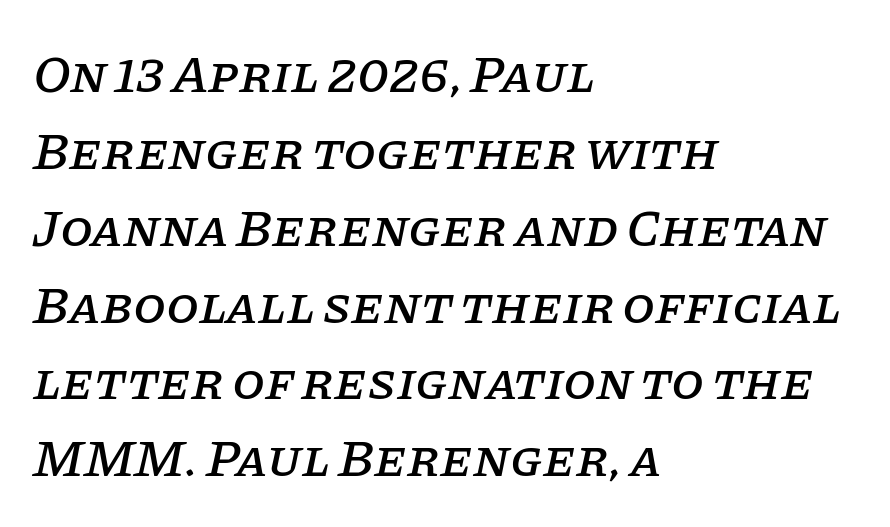
The image shows 53 px serif type, italic (leaning right); set left-aligned, normal line spacing (1.45x), normal letter spacing, not underlined; low stroke contrast and a large x-height.
